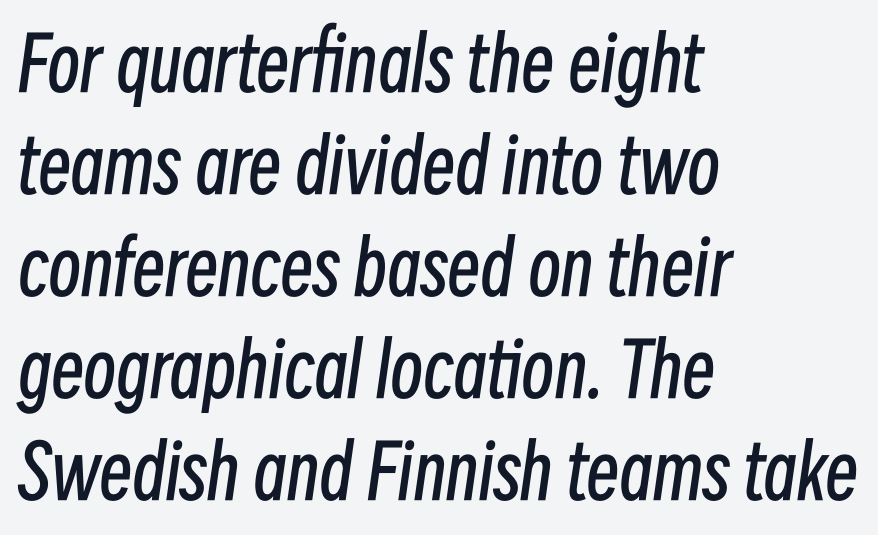
{"italic": "yes", "lean": "right", "slant_degrees": 8, "bold": "no", "weight": "regular", "width": "condensed", "stroke_contrast": "low", "x_height": "medium", "monospaced": "no", "underline": "no", "align": "left", "line_spacing": "normal", "line_spacing_ratio": 1.38, "letter_spacing": "normal", "letter_spacing_em": 0.0, "glyph_px": 74}
